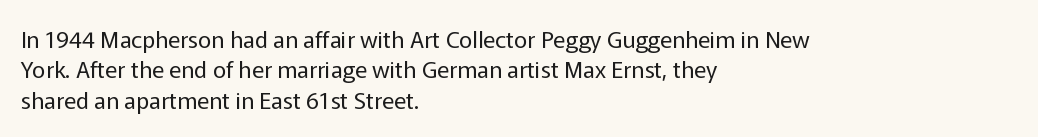
The image shows 23 px text type, upright; set left-aligned, normal line spacing (1.32x), normal letter spacing, not underlined.
